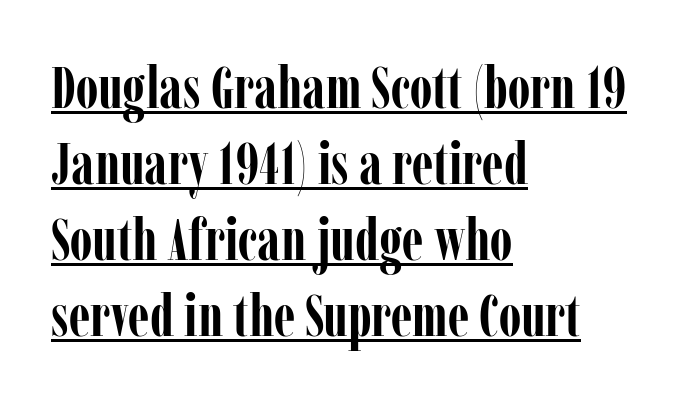
Q: Is the text bold? A: Yes.
Q: Is the text italic (slanted)? A: No, it is upright.
Q: Is the typeface a serif or a sans-serif typeface? A: Serif.
Q: Is the text underlined? A: Yes.
Q: How is the paragraph aligned? A: Left-aligned.
Q: Is the spacing between letters normal or unusually wide? A: Normal.
Q: Is the spacing between lines tight, normal or loose? A: Normal.
Q: Width (condensed, normal, or wide)? A: Condensed.
Q: Stroke contrast? A: Low.
Q: x-height? A: Medium.
Q: Monospaced? A: No.
